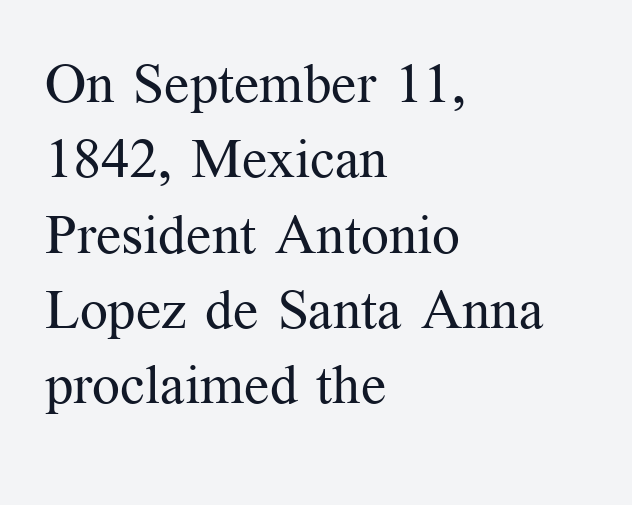
{"serif": "yes", "italic": "no", "bold": "no", "weight": "regular", "width": "normal", "stroke_contrast": "medium", "x_height": "medium", "monospaced": "no", "underline": "no", "align": "left", "line_spacing": "normal", "line_spacing_ratio": 1.37, "letter_spacing": "normal", "letter_spacing_em": 0.0, "glyph_px": 55}
